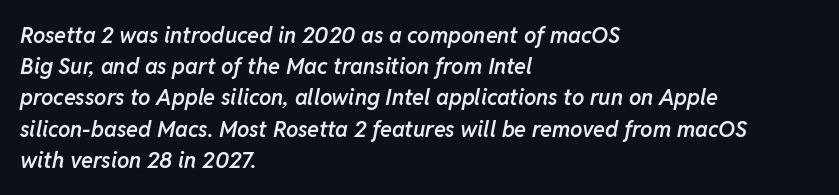
{"italic": "yes", "lean": "right", "slant_degrees": 11, "bold": "semi", "underline": "no", "align": "left", "line_spacing": "normal", "line_spacing_ratio": 1.42, "letter_spacing": "normal", "letter_spacing_em": 0.0, "glyph_px": 22}
